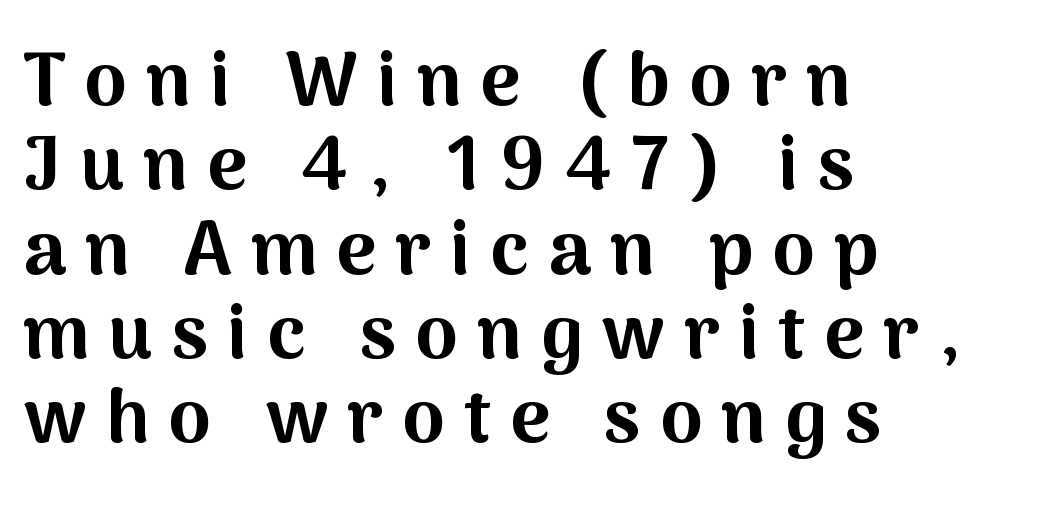
The image shows 76 px bold sans-serif type, upright; set left-aligned, tight line spacing (1.11x), unusually wide letter spacing (+0.25 em), not underlined; medium stroke contrast and a medium x-height.
